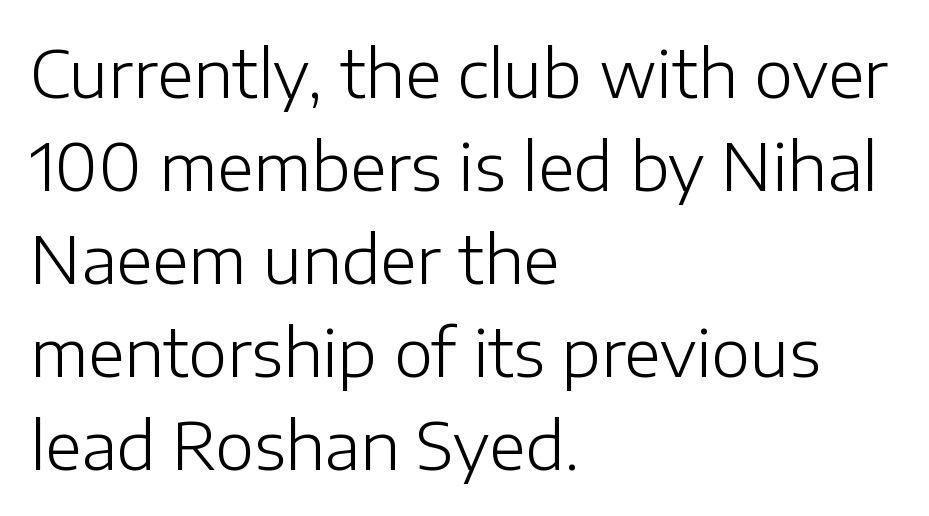
The image shows 66 px light sans-serif type, upright; set left-aligned, normal line spacing (1.41x), normal letter spacing, not underlined; low stroke contrast and a medium x-height.
